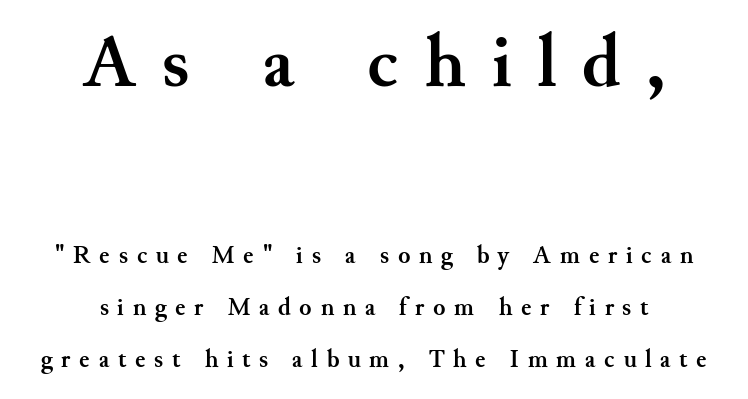
{"serif": "yes", "italic": "no", "bold": "yes", "weight": "semibold", "width": "normal", "stroke_contrast": "medium", "x_height": "small", "monospaced": "no", "underline": "no", "align": "center", "line_spacing": "loose", "line_spacing_ratio": 2.09, "letter_spacing": "wide", "letter_spacing_em": 0.35, "larger_block": "first", "size_ratio": 3.0, "glyph_px": 75}
